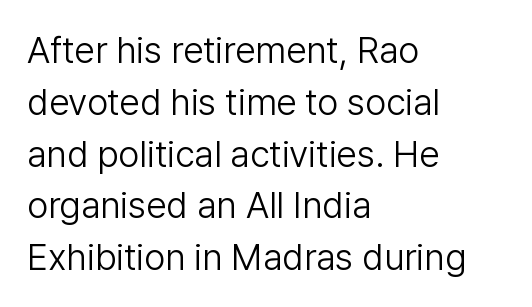
To sum up the face: it is a sans, with no serifs. Tracking value appears to be zero — textbook default spacing. Notice how the passage keeps a crisp vertical edge on the left only. A typesetter would mark this as roman, not italic. Descenders hang freely into open space. These lines sit exactly where default settings would place them.
